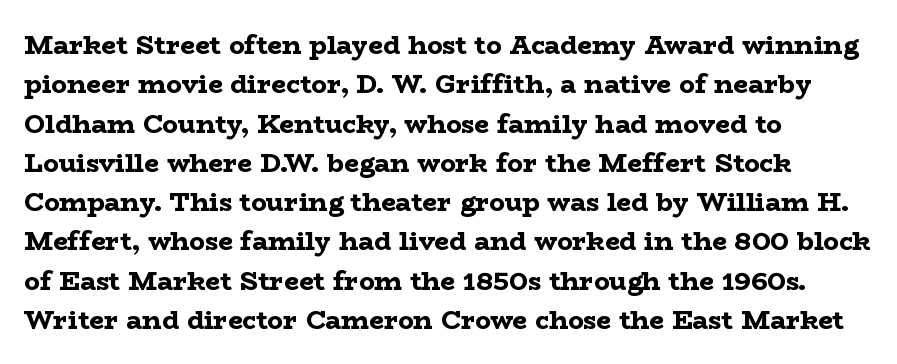
Q: Is the text bold? A: Yes.
Q: Is the text italic (slanted)? A: No, it is upright.
Q: Is the text underlined? A: No.
Q: How is the paragraph aligned? A: Left-aligned.
Q: Is the spacing between letters normal or unusually wide? A: Normal.
Q: Is the spacing between lines tight, normal or loose? A: Normal.
